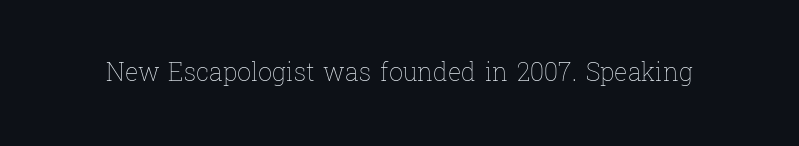
The image shows 25 px text type, upright; set normal letter spacing, not underlined.
